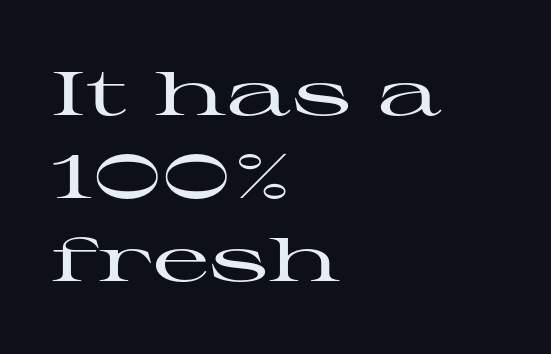
Which margin do the lines hug? The left one — the right edge is uneven. A normal amount of white space separates one row of letters from the next. No word sits above an underline. Each letter's strokes conclude with small projecting serifs. Varying glyph widths throughout — classic text-font behaviour.
